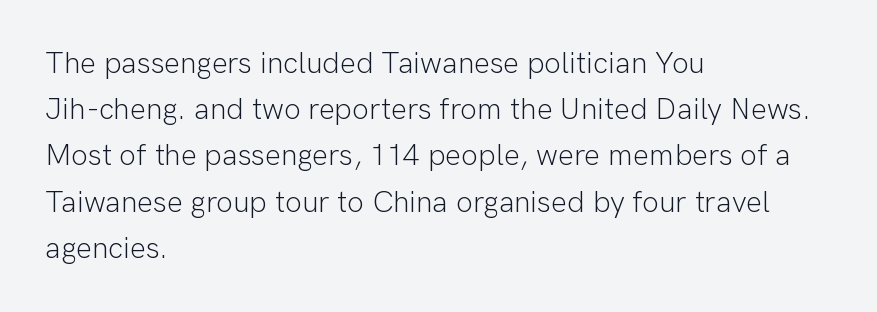
The image shows 30 px light sans-serif type, upright; set left-aligned, normal line spacing (1.54x), normal letter spacing, not underlined; low stroke contrast and a medium x-height.
